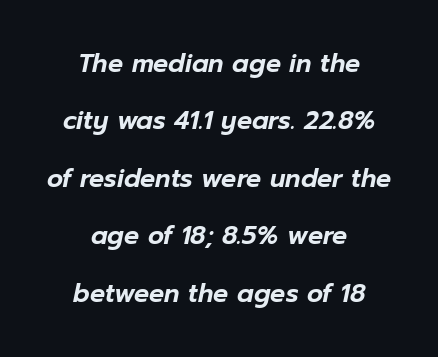
The image shows 25 px text type, italic (leaning right); set centered, loose line spacing (2.3x), normal letter spacing, not underlined.
